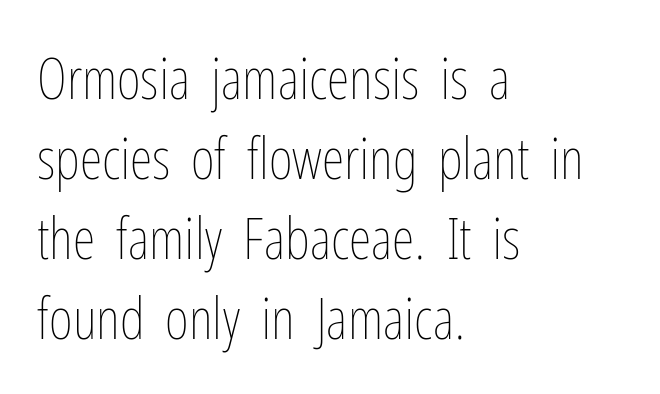
The lines are quadded left. The typesetting does not lean heavy: it is not bold. Is the letter spacing exaggerated? No — it looks like the ordinary default. How would I describe the line gaps? Plain and ordinary. Characters remain perfectly vertical along every line.
